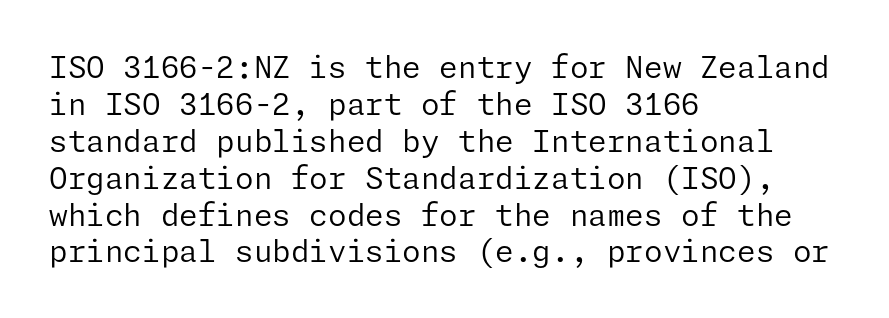
{"serif": "no", "italic": "no", "bold": "no", "weight": "regular", "width": "normal", "stroke_contrast": "low", "x_height": "medium", "underline": "no", "align": "left", "line_spacing_ratio": 1.23, "letter_spacing": "normal", "letter_spacing_em": 0.0, "glyph_px": 30}
